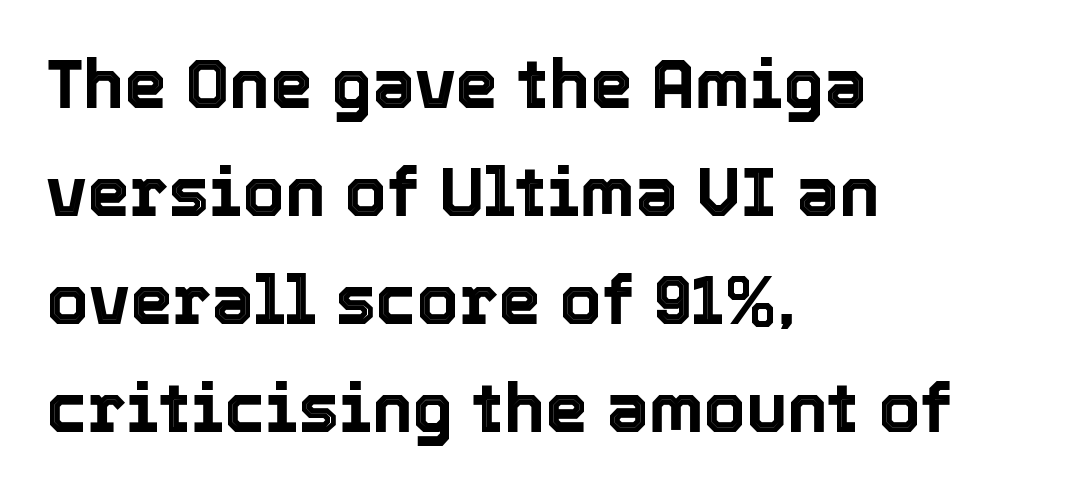
{"italic": "no", "width": "normal", "x_height": "medium", "monospaced": "no", "underline": "no", "align": "left", "line_spacing": "normal", "line_spacing_ratio": 1.59, "letter_spacing": "normal", "letter_spacing_em": 0.0, "glyph_px": 68}
